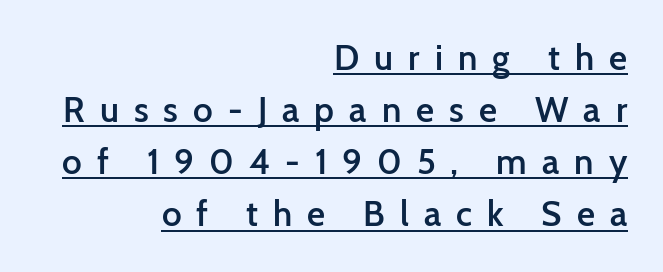
The image shows 35 px semibold sans-serif type, upright; set right-aligned, normal line spacing (1.49x), unusually wide letter spacing (+0.43 em), underlined; low stroke contrast and a medium x-height.
